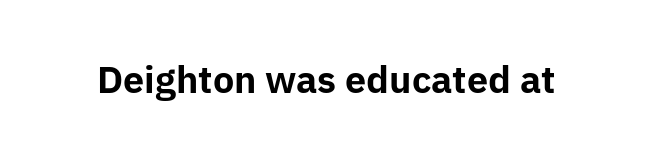
{"serif": "no", "italic": "no", "bold": "yes", "weight": "bold", "width": "normal", "stroke_contrast": "low", "x_height": "medium", "monospaced": "no", "underline": "no", "letter_spacing": "normal", "letter_spacing_em": 0.0, "glyph_px": 36}
